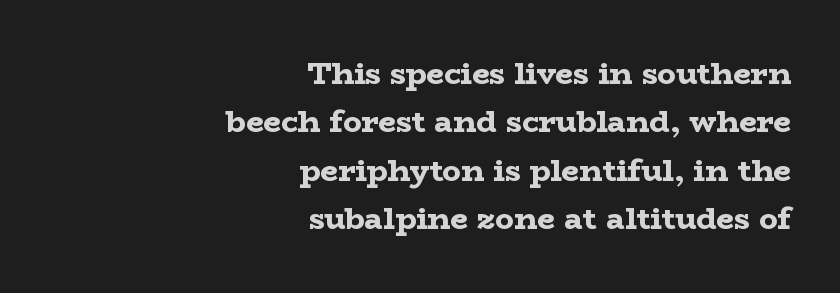
This rendering uses right alignment, leaving the left contour irregular. Whoever set this chose a conventional vertical rhythm. On the weight axis this lands at bold, roughly 700. Tall strokes in this sample are plumb rather than angled. This sample uses a serif face.
